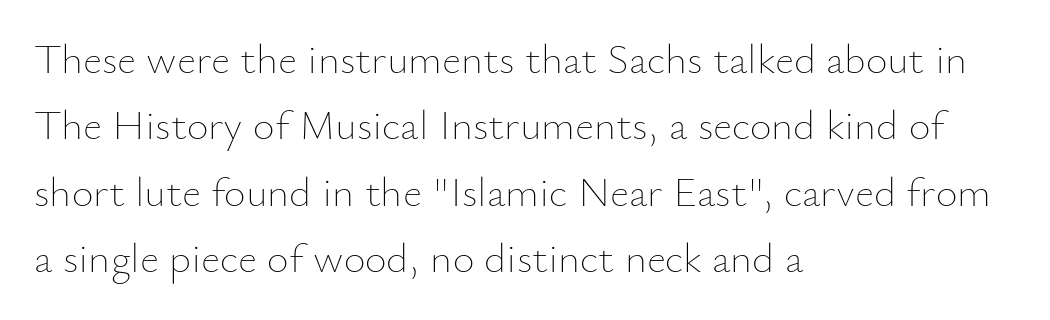
{"italic": "no", "bold": "no", "weight": "thin", "width": "normal", "stroke_contrast": "low", "x_height": "small", "monospaced": "no", "underline": "no", "align": "left", "line_spacing": "normal", "line_spacing_ratio": 1.58, "letter_spacing": "normal", "letter_spacing_em": 0.0, "glyph_px": 42}
